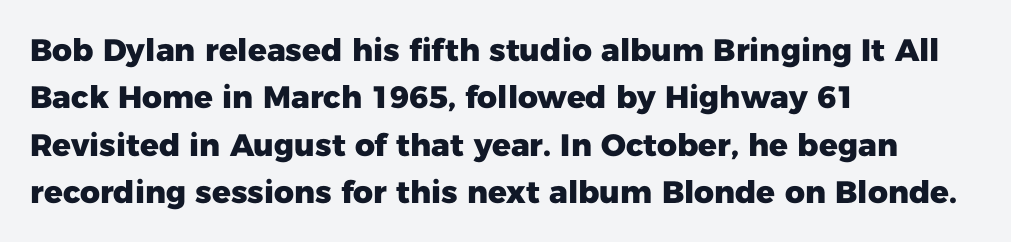
Notice how thick the strokes are: this is what a full bold looks like. How are the letters spaced? Ordinarily, with no added tracking. A roman cut, with each character standing at attention. Reading down the column, the eye jumps a familiar distance to each next line.
